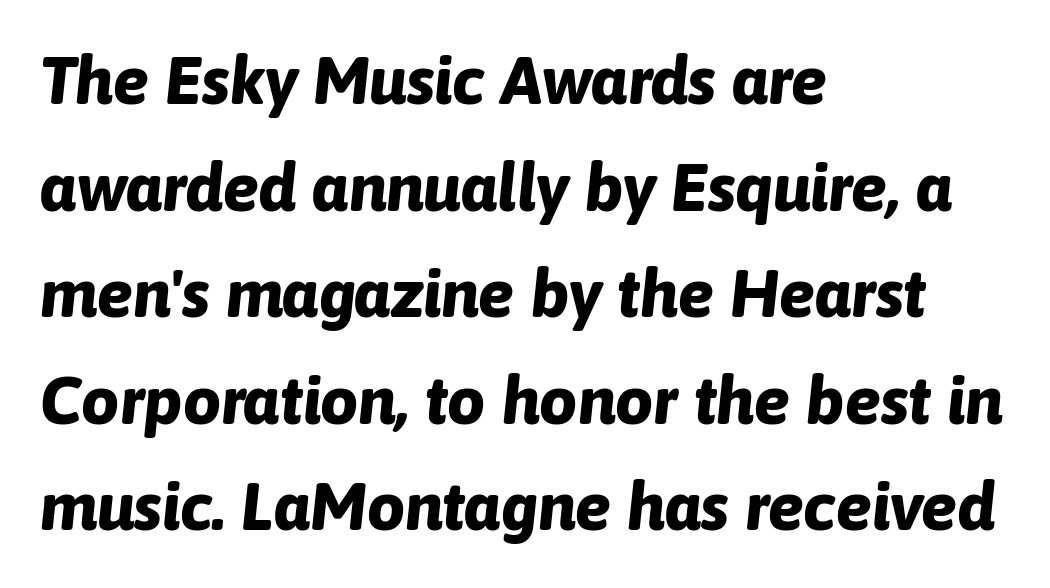
{"italic": "yes", "lean": "right", "slant_degrees": 6, "bold": "yes", "weight": "bold", "width": "normal", "stroke_contrast": "low", "x_height": "medium", "monospaced": "no", "underline": "no", "align": "left", "line_spacing": "normal", "line_spacing_ratio": 1.59, "letter_spacing": "normal", "letter_spacing_em": 0.0, "glyph_px": 67}
